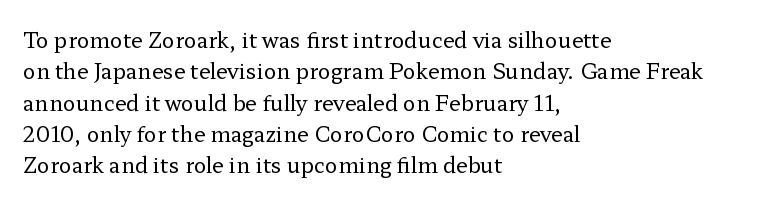
The image shows 21 px text type, upright; set left-aligned, normal line spacing (1.49x), normal letter spacing, not underlined.
